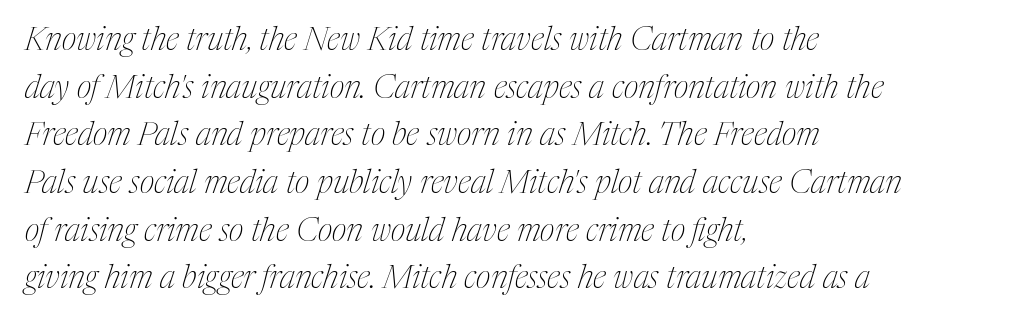
The image shows 32 px thin, condensed serif type, italic (leaning right); set left-aligned, normal line spacing (1.49x), normal letter spacing, not underlined; medium stroke contrast and a medium x-height.
